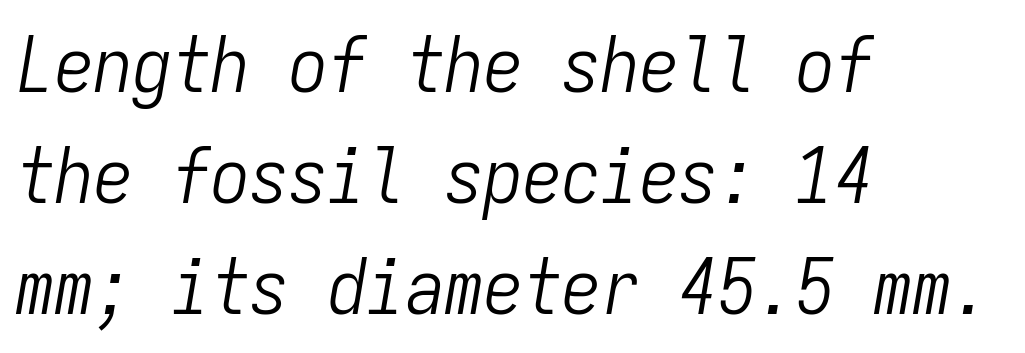
Where is the straight margin? On the left. The specimen omits any rule beneath the text block's lines. This is not heavy type; no bold has been used. The letters march in equal steps, a hallmark of fixed-pitch type. Regular leading. Italic: yes, the glyphs are oblique.
